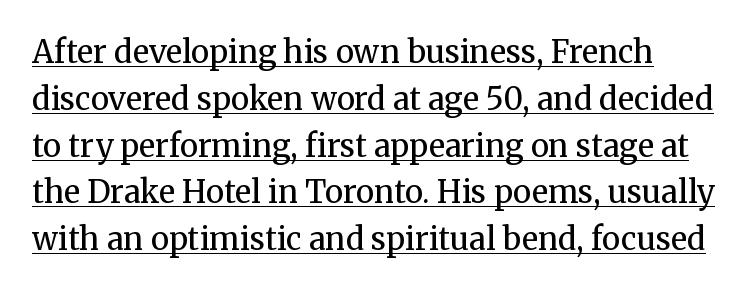
Q: Is the text bold? A: No.
Q: Is the text italic (slanted)? A: No, it is upright.
Q: Is the typeface a serif or a sans-serif typeface? A: Serif.
Q: Is the text underlined? A: Yes.
Q: How is the paragraph aligned? A: Left-aligned.
Q: Is the spacing between letters normal or unusually wide? A: Normal.
Q: Is the spacing between lines tight, normal or loose? A: Normal.
Q: Width (condensed, normal, or wide)? A: Normal.
Q: Stroke contrast? A: Medium.
Q: x-height? A: Medium.
Q: Monospaced? A: No.
